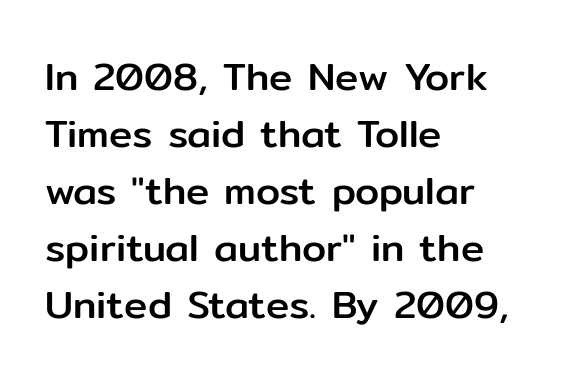
{"serif": "no", "italic": "no", "width": "normal", "stroke_contrast": "low", "x_height": "medium", "monospaced": "no", "underline": "no", "align": "left", "line_spacing": "normal", "line_spacing_ratio": 1.46, "letter_spacing": "normal", "letter_spacing_em": 0.0, "glyph_px": 39}
